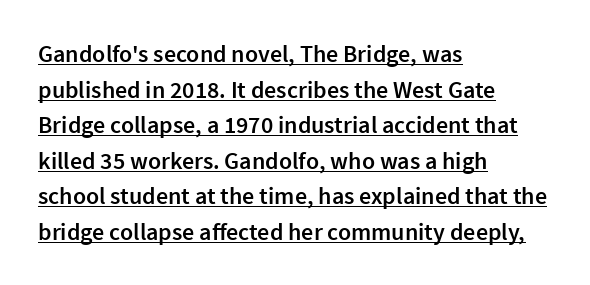
The image shows 24 px text type, upright; set left-aligned, normal line spacing (1.48x), normal letter spacing, underlined.
